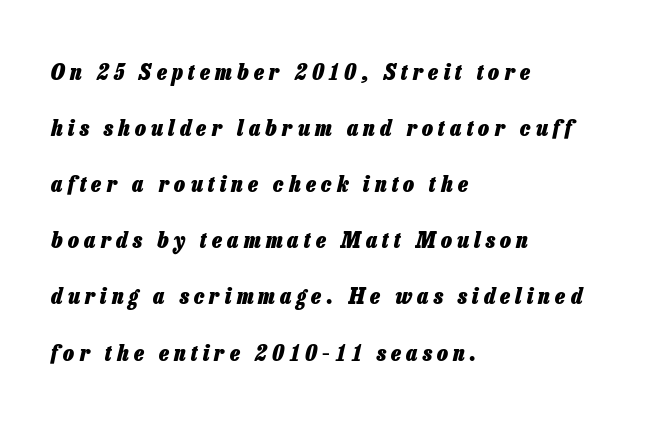
The face used here has the dense, thick strokes of a bold. A typesetter would mark this as italic. Display-style spreading of the glyphs; the letterfit is very open. One-word summary of the alignment: left. Descenders are the only things crossing below the line. What's the leading like? Stretched, with rows far apart.
